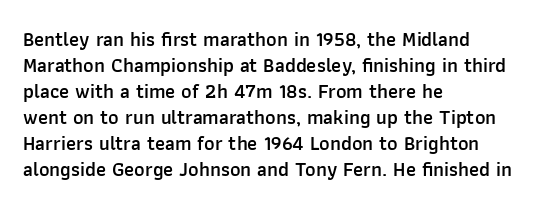
Q: Is the text bold? A: Semi-bold.
Q: Is the text italic (slanted)? A: No, it is upright.
Q: Is the text underlined? A: No.
Q: How is the paragraph aligned? A: Left-aligned.
Q: Is the spacing between letters normal or unusually wide? A: Normal.
Q: Is the spacing between lines tight, normal or loose? A: Normal.
